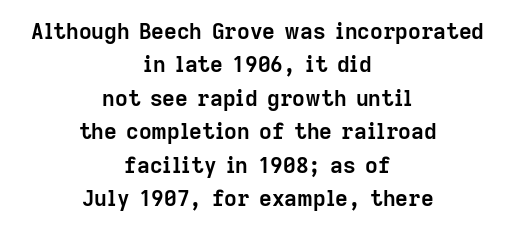
Q: Is the text bold? A: Yes.
Q: Is the text italic (slanted)? A: No, it is upright.
Q: Is the text underlined? A: No.
Q: How is the paragraph aligned? A: Centered.
Q: Is the spacing between letters normal or unusually wide? A: Normal.
Q: Is the spacing between lines tight, normal or loose? A: Normal.
